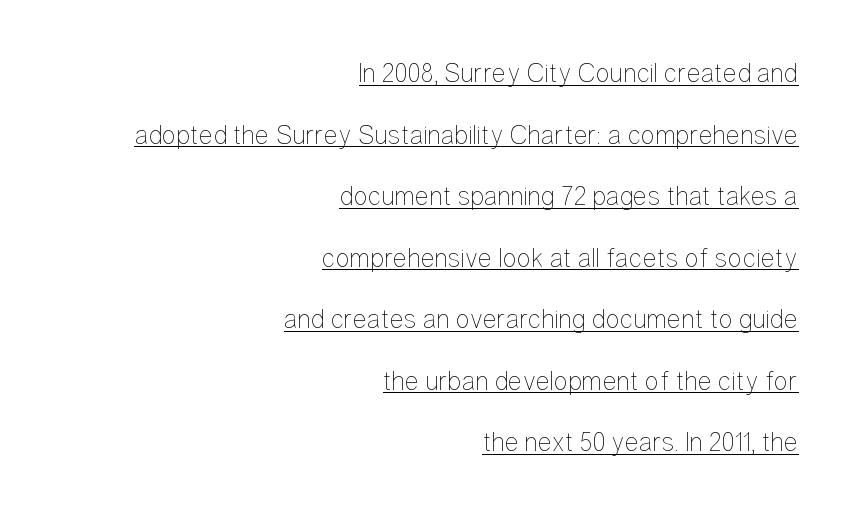
{"italic": "no", "bold": "no", "underline": "yes", "align": "right", "line_spacing": "loose", "line_spacing_ratio": 2.28, "letter_spacing": "normal", "letter_spacing_em": 0.0, "glyph_px": 27}
